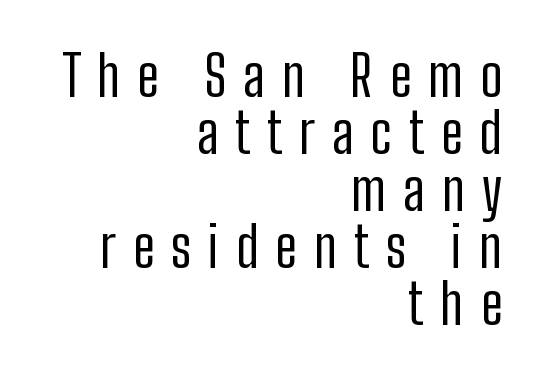
{"serif": "no", "italic": "no", "bold": "no", "weight": "regular", "width": "condensed", "stroke_contrast": "low", "x_height": "medium", "monospaced": "no", "underline": "no", "align": "right", "line_spacing": "tight", "line_spacing_ratio": 1.02, "letter_spacing": "wide", "letter_spacing_em": 0.3, "glyph_px": 56}
